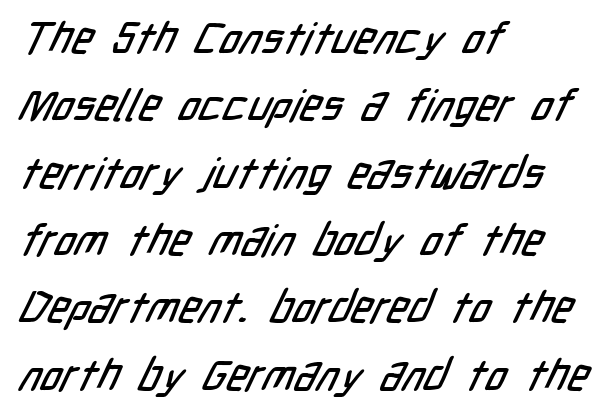
{"serif": "no", "width": "condensed", "stroke_contrast": "low", "x_height": "medium", "monospaced": "no", "underline": "no", "align": "left", "line_spacing": "normal", "line_spacing_ratio": 1.53, "letter_spacing": "normal", "letter_spacing_em": 0.0, "glyph_px": 44}
